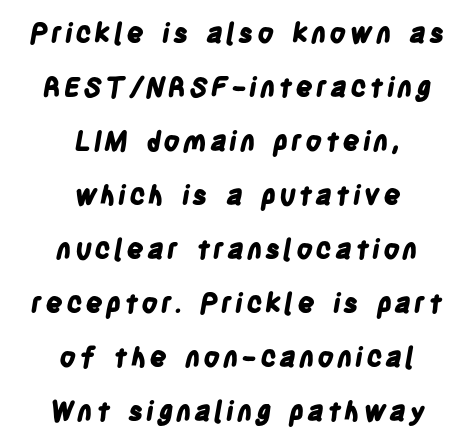
Line starts and ends both wander, symmetrically. Lines of text with bare space underneath. In terms of weight, the rendering is a true, heavy bold. Whoever set this chose breathing room over compactness in the vertical rhythm.
